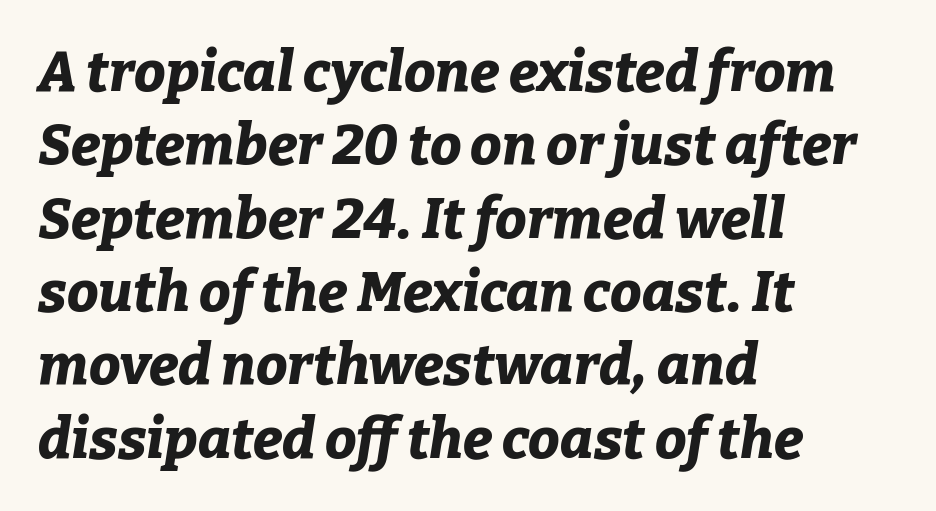
The rendering keeps characters at their native spacing. The face used here is proportionally spaced, like ordinary book or web type. Reading down the column, the eye jumps a familiar distance to each next line. Does the copy run flush right? No — it runs flush left. The specimen reads as italic at a glance. Each glyph is drawn with heavy, bold strokes.
